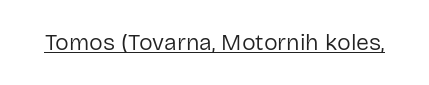
{"italic": "no", "bold": "no", "underline": "yes", "letter_spacing": "normal", "letter_spacing_em": 0.0, "glyph_px": 23}
